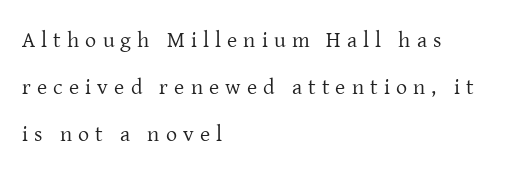
The image shows 22 px text type, upright; set left-aligned, loose line spacing (2.14x), unusually wide letter spacing (+0.28 em), not underlined.
